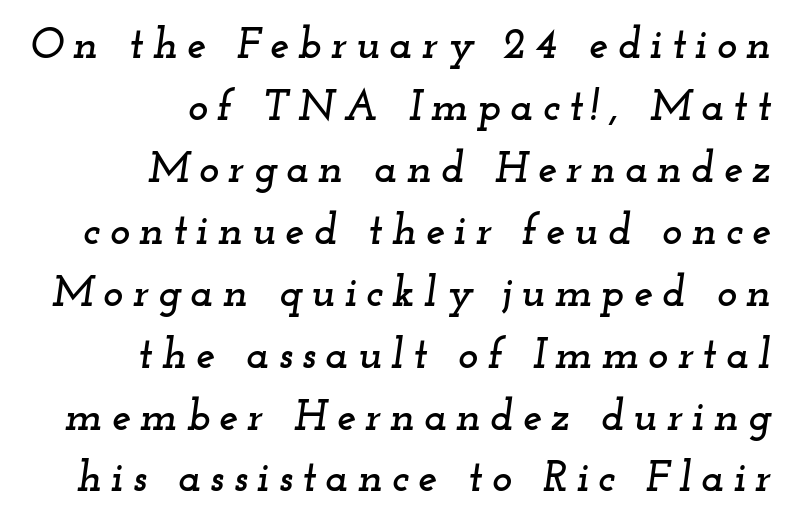
Q: Is the text italic (slanted)? A: Yes, it leans right by about 12 degrees.
Q: Is the typeface a serif or a sans-serif typeface? A: Serif.
Q: Is the text underlined? A: No.
Q: How is the paragraph aligned? A: Right-aligned.
Q: Is the spacing between letters normal or unusually wide? A: Unusually wide.
Q: Is the spacing between lines tight, normal or loose? A: Normal.
Q: Width (condensed, normal, or wide)? A: Wide.
Q: Stroke contrast? A: Low.
Q: x-height? A: Small.
Q: Monospaced? A: No.
